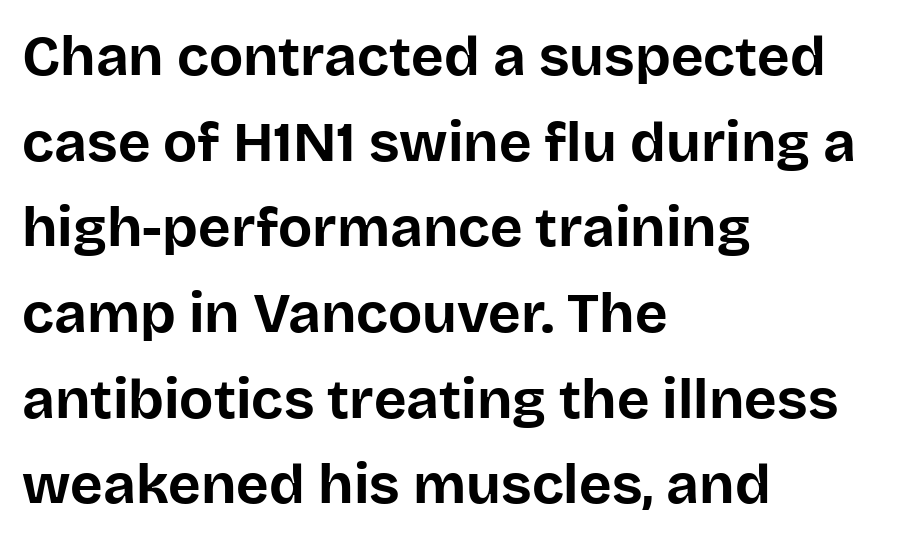
The image shows 56 px bold sans-serif type, upright; set left-aligned, normal line spacing (1.53x), normal letter spacing, not underlined; low stroke contrast and a large x-height.
